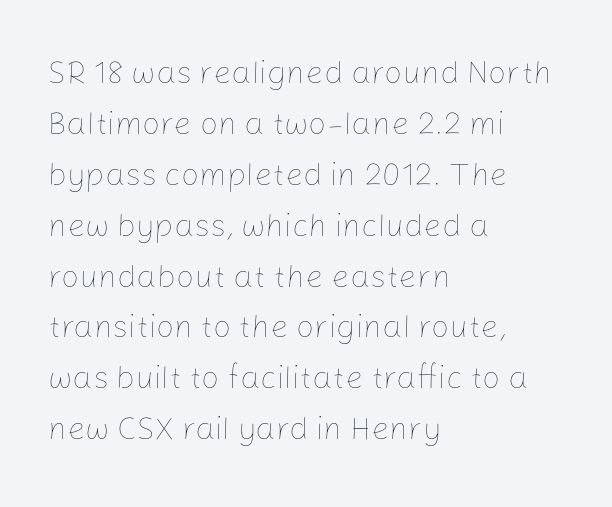
Q: Is the text bold? A: No.
Q: Is the text italic (slanted)? A: No, it is upright.
Q: Is the text underlined? A: No.
Q: How is the paragraph aligned? A: Left-aligned.
Q: Is the spacing between letters normal or unusually wide? A: Normal.
Q: Is the spacing between lines tight, normal or loose? A: Normal.
Q: Width (condensed, normal, or wide)? A: Normal.
Q: Stroke contrast? A: Low.
Q: x-height? A: Medium.
Q: Monospaced? A: No.
